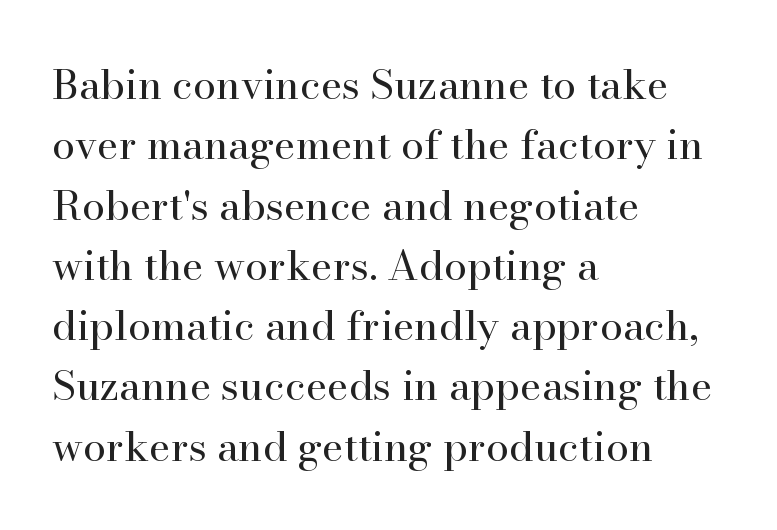
Stroke thickness stays within the range of a standard reading face or lighter. A typesetter would call this leading conventional body-copy spacing. Posture: vertical. Each line starts at the same left margin while the right side varies. The horizontal fit of the characters is conventional and even. Note: serifs present on the glyphs.
